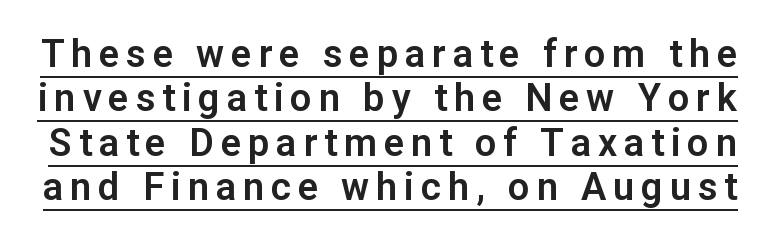
The image shows 38 px sans-serif type, upright; set line spacing 1.17x, underlined; low stroke contrast and a medium x-height.
